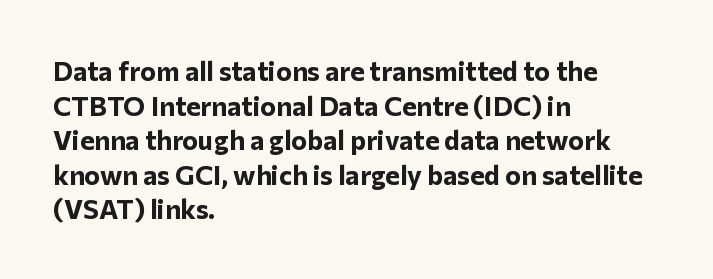
Compared with typical body copy, the letter spacing here is the same. The setting favours the left margin, as ordinary paragraphs usually do. Heft: maximum for text — a bold. Beneath every word, the page is bare. Successive baselines arrive at the customary interval. These lines were composed using upright roman letters.
